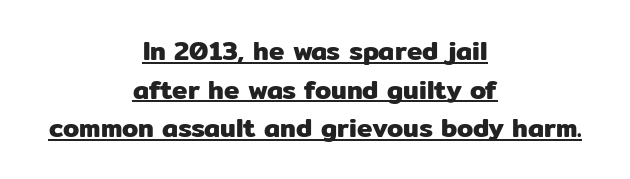
Q: Is the text italic (slanted)? A: No, it is upright.
Q: Is the text underlined? A: Yes.
Q: How is the paragraph aligned? A: Centered.
Q: Is the spacing between letters normal or unusually wide? A: Normal.
Q: Is the spacing between lines tight, normal or loose? A: Normal.
